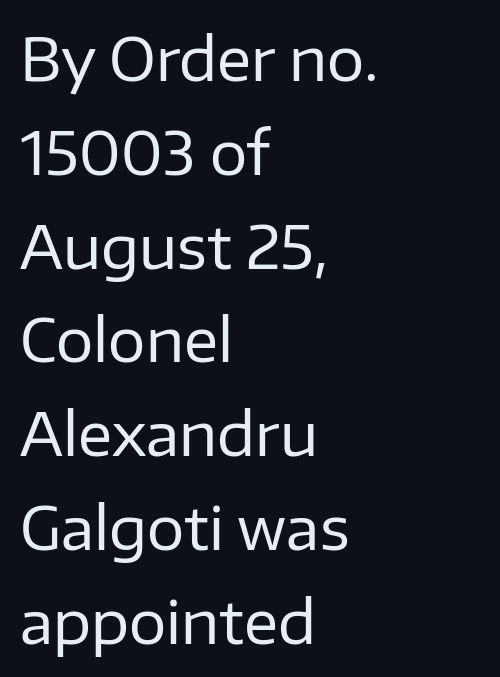
The image shows 59 px regular-weight sans-serif type, upright; set left-aligned, normal line spacing (1.59x), normal letter spacing, not underlined; low stroke contrast and a medium x-height.
